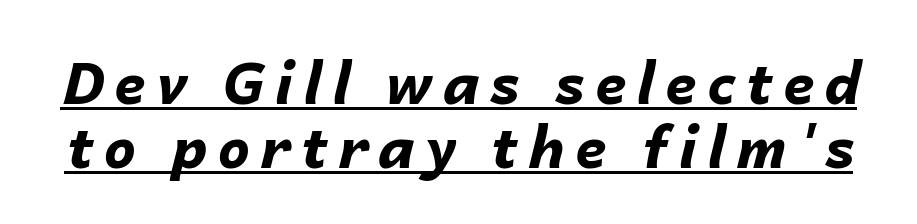
{"italic": "yes", "lean": "right", "slant_degrees": 14, "bold": "yes", "weight": "bold", "width": "normal", "stroke_contrast": "low", "x_height": "medium", "monospaced": "no", "underline": "yes", "line_spacing": "tight", "line_spacing_ratio": 1.12, "glyph_px": 57}
